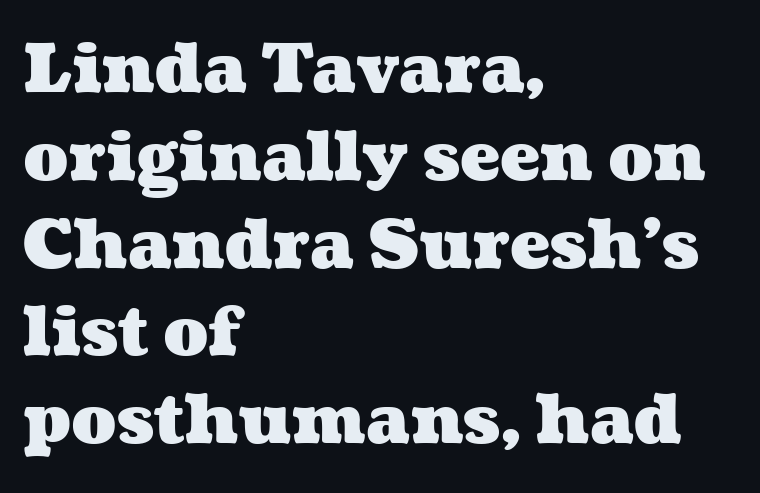
The image shows 67 px heavy, wide type; set left-aligned, normal line spacing (1.31x), normal letter spacing, not underlined; medium stroke contrast and a medium x-height.
